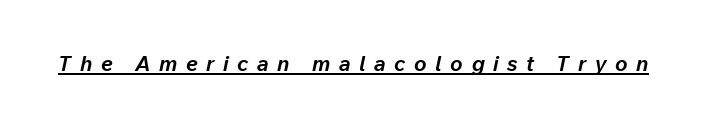
The image shows 21 px bold type, italic (leaning right); set unusually wide letter spacing (+0.41 em), underlined.
